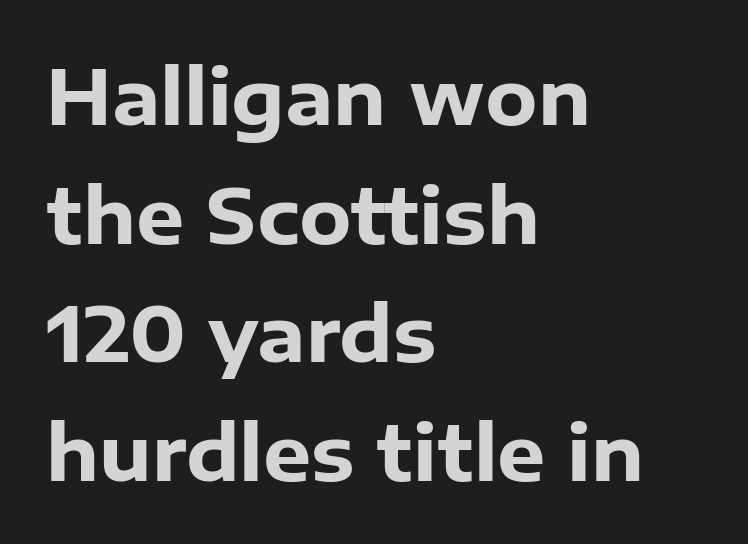
This rendering uses left alignment, leaving the right contour irregular. Is the type bold? Yes — the strokes are clearly thick and heavy. The zone under the glyphs is completely vacant. A typesetter would call this leading conventional body-copy spacing. The axis of the letterforms is exactly vertical.
